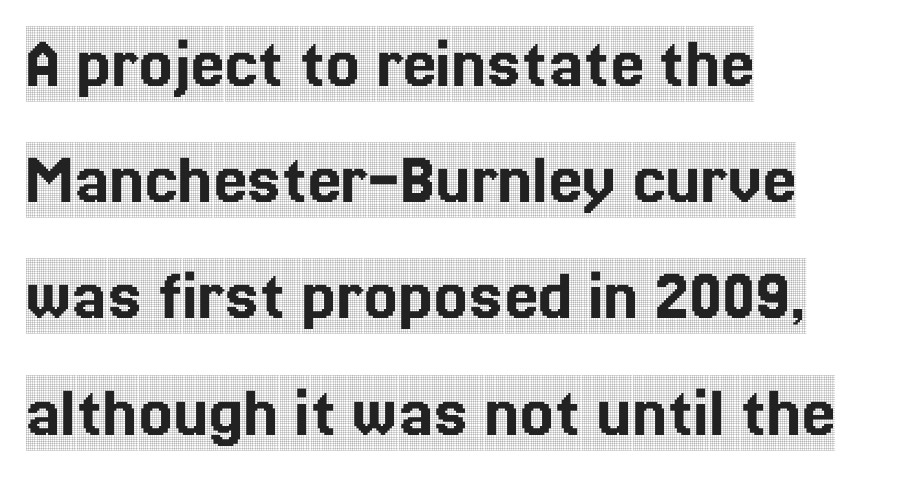
{"serif": "yes", "italic": "no", "width": "condensed", "x_height": "large", "monospaced": "no", "underline": "no", "align": "left", "line_spacing": "normal", "line_spacing_ratio": 1.55, "letter_spacing": "normal", "letter_spacing_em": 0.0, "glyph_px": 75}
